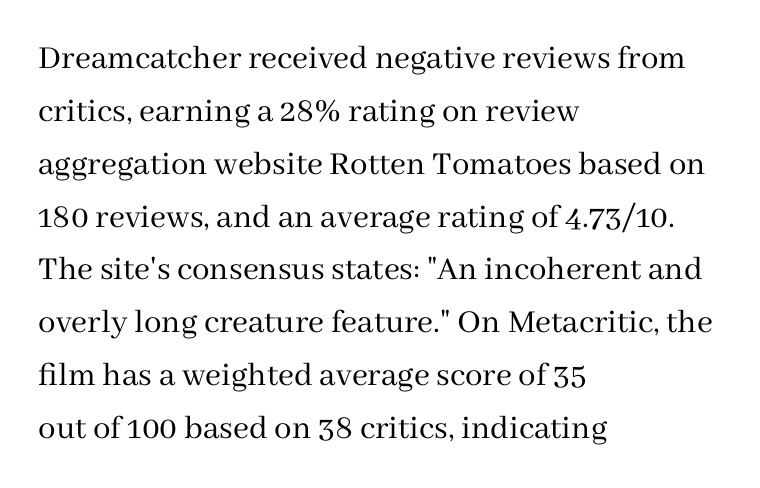
{"serif": "yes", "italic": "no", "bold": "no", "weight": "regular", "width": "normal", "stroke_contrast": "medium", "x_height": "medium", "monospaced": "no", "underline": "no", "align": "left", "line_spacing": "normal", "line_spacing_ratio": 1.51, "letter_spacing": "normal", "letter_spacing_em": 0.0, "glyph_px": 35}
